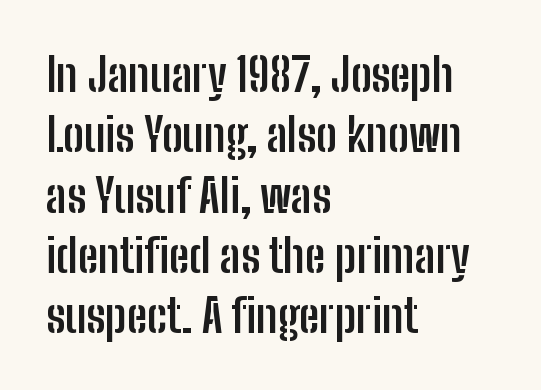
A bare baseline throughout the passage. Compared with a centered layout, this one pins lines to the left instead. Spacing between characters is what you'd get straight out of the box. The typeface chosen for these lines omits serifs.
